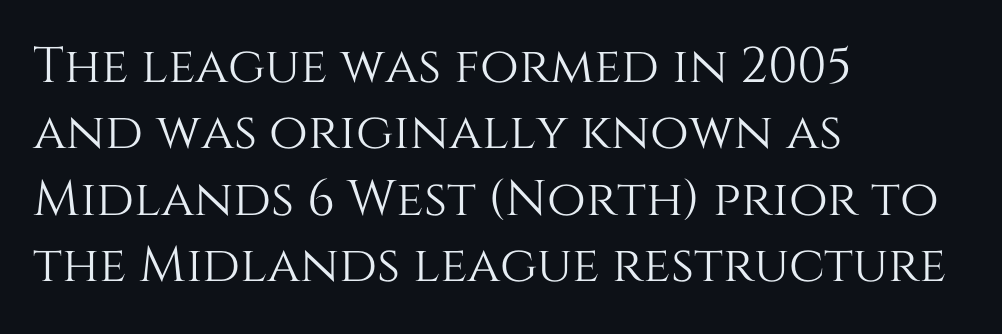
Q: Is the text italic (slanted)? A: No, it is upright.
Q: Is the text underlined? A: No.
Q: How is the paragraph aligned? A: Left-aligned.
Q: Is the spacing between letters normal or unusually wide? A: Normal.
Q: Is the spacing between lines tight, normal or loose? A: Normal.
Q: Width (condensed, normal, or wide)? A: Normal.
Q: Stroke contrast? A: Medium.
Q: x-height? A: Large.
Q: Monospaced? A: No.
